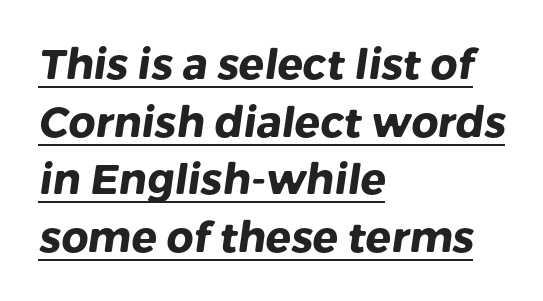
The passage shown is emphatically bold. Is this a fixed-width face? No — the glyphs have proportional, varying widths. Are there feet on the stems? There aren't — it's a sans. The rendering anchors every line to the left-hand side. The tracking reads as untouched default to a designer's eye. Horizontal bands of white between lines are of average thickness.
